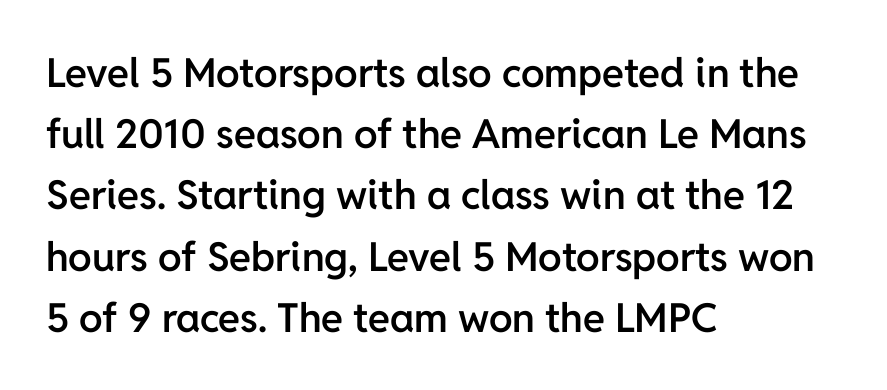
Q: Is the text bold? A: Semi-bold.
Q: Is the text italic (slanted)? A: No, it is upright.
Q: Is the typeface a serif or a sans-serif typeface? A: Sans-serif.
Q: Is the text underlined? A: No.
Q: How is the paragraph aligned? A: Left-aligned.
Q: Is the spacing between letters normal or unusually wide? A: Normal.
Q: Is the spacing between lines tight, normal or loose? A: Normal.
Q: Width (condensed, normal, or wide)? A: Normal.
Q: Stroke contrast? A: Low.
Q: x-height? A: Medium.
Q: Monospaced? A: No.
